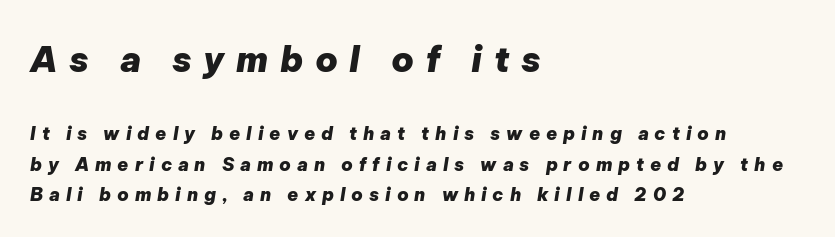
The image shows 35 px heavy type, italic (leaning right); set left-aligned, line spacing 1.71x, unusually wide letter spacing (+0.33 em), not underlined; the first (top) block is 1.94x larger; low stroke contrast and a medium x-height.
